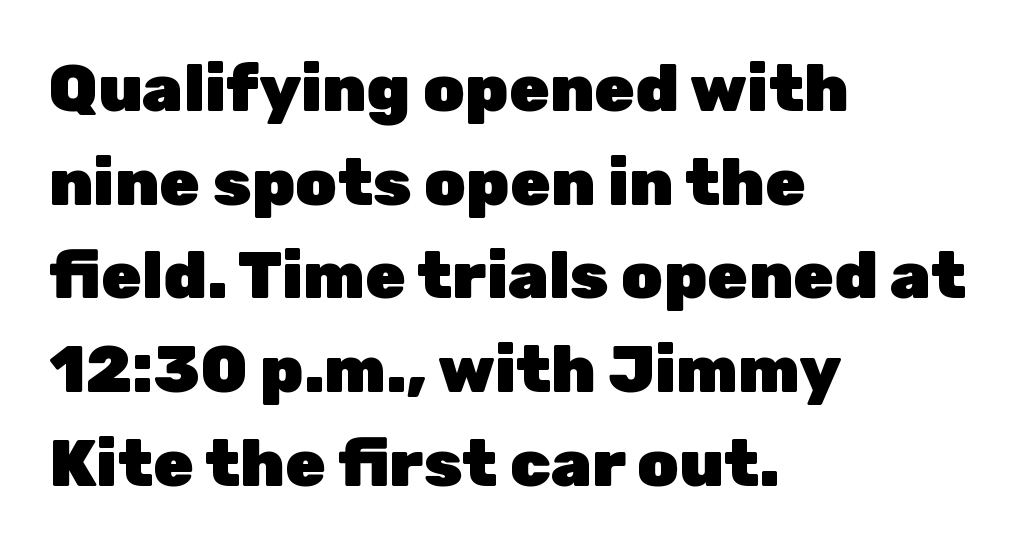
The image shows 66 px heavy sans-serif type, upright; set left-aligned, normal line spacing (1.42x), normal letter spacing, not underlined; low stroke contrast and a medium x-height.
